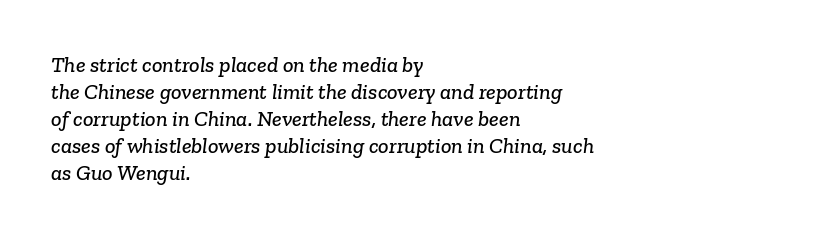
Quick note: underline off. There is no visible air inserted between adjacent glyphs. Where is the straight margin? On the left.
